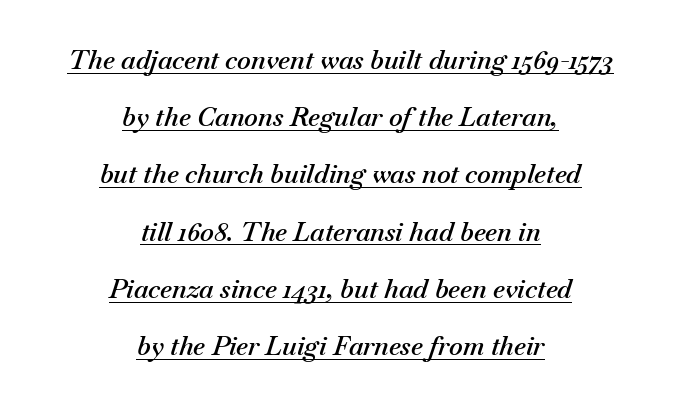
How would I describe the line gaps? Wide and relaxed. Horizontal alignment here is central, giving a formal, balanced look. The rendering keeps characters at their native spacing. The specimen includes a rule beneath the text block's lines. How heavy is the stroke? Medium-heavy — a semibold, shy of bold. Italic? Definitely — the glyphs are oblique.
